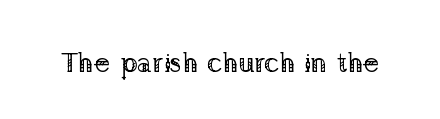
Q: Is the text bold? A: No.
Q: Is the text italic (slanted)? A: No, it is upright.
Q: Is the typeface a serif or a sans-serif typeface? A: Serif.
Q: Is the text underlined? A: No.
Q: Is the spacing between letters normal or unusually wide? A: Normal.
Q: Width (condensed, normal, or wide)? A: Normal.
Q: Stroke contrast? A: Low.
Q: x-height? A: Medium.
Q: Monospaced? A: No.
